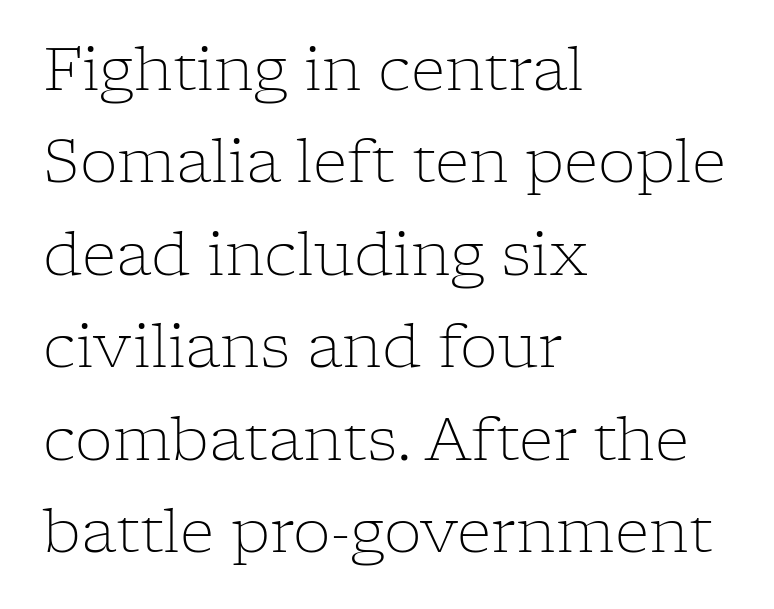
The image shows 60 px light serif type, upright; set left-aligned, normal line spacing (1.54x), normal letter spacing, not underlined; low stroke contrast and a medium x-height.
